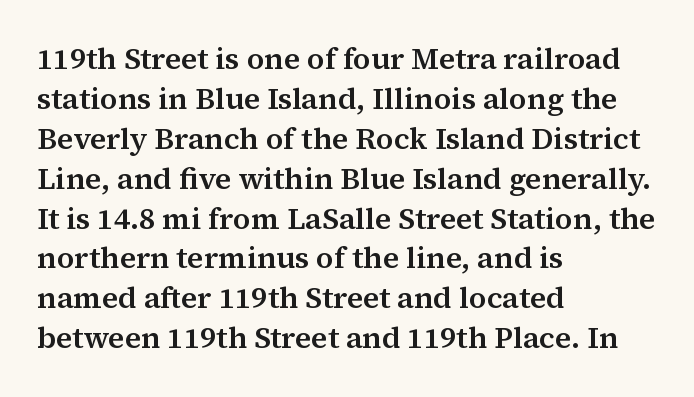
The image shows 30 px serif type, upright; set left-aligned, normal line spacing (1.33x), normal letter spacing, not underlined; medium stroke contrast and a medium x-height.
